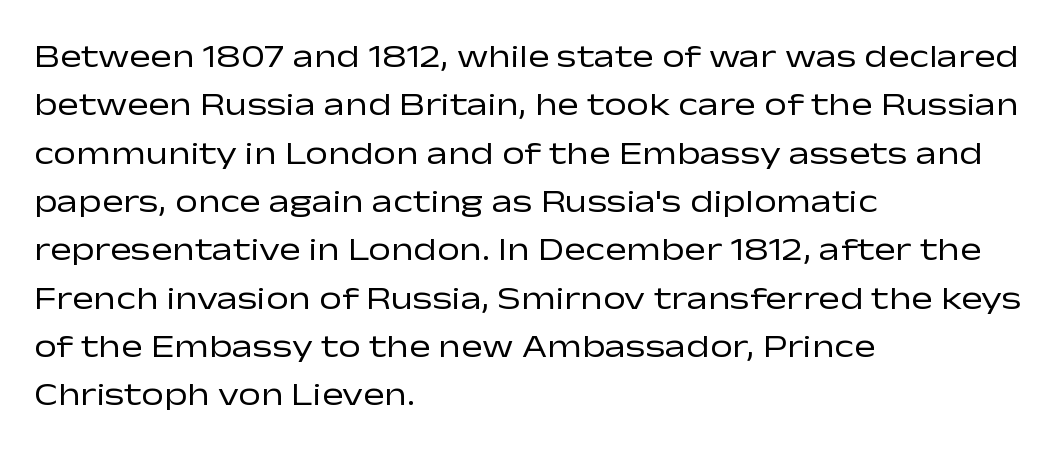
Here the designer chose a conventional face with non-uniform glyph widths. A typesetter would mark this as roman, not italic. The text was rendered using a sans face with plain stroke endings. These lines sit exactly where default settings would place them. The compositor pushed each line to the left boundary.
